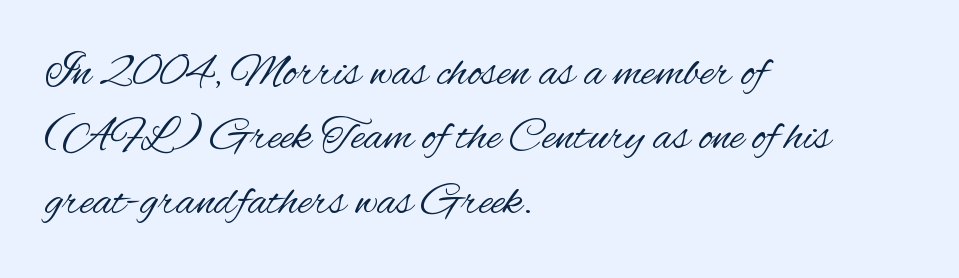
The image shows 47 px regular-weight, condensed sans-serif type; set left-aligned, normal line spacing (1.37x), normal letter spacing, not underlined; medium stroke contrast and a small x-height.
